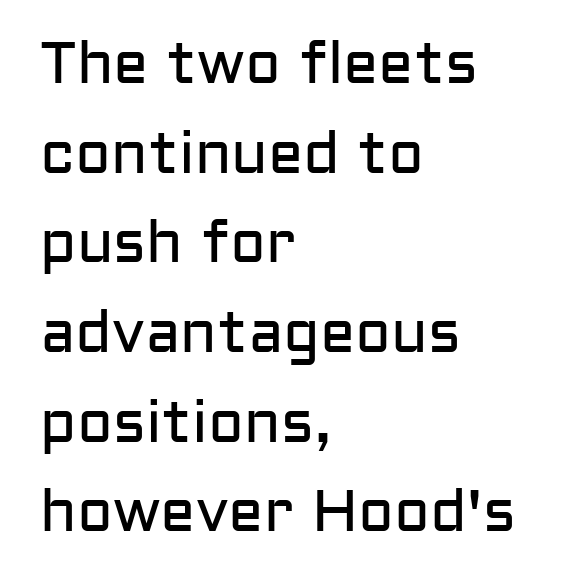
Q: Is the text bold? A: No.
Q: Is the text italic (slanted)? A: No, it is upright.
Q: Is the typeface a serif or a sans-serif typeface? A: Sans-serif.
Q: Is the text underlined? A: No.
Q: How is the paragraph aligned? A: Left-aligned.
Q: Is the spacing between letters normal or unusually wide? A: Normal.
Q: Is the spacing between lines tight, normal or loose? A: Normal.
Q: Width (condensed, normal, or wide)? A: Normal.
Q: Stroke contrast? A: Low.
Q: x-height? A: Medium.
Q: Monospaced? A: No.
